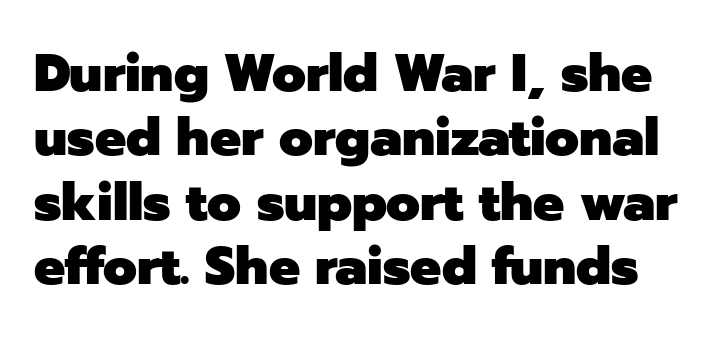
The image shows 52 px heavy sans-serif type, upright; set line spacing 1.24x, normal letter spacing, not underlined; low stroke contrast and a medium x-height.
